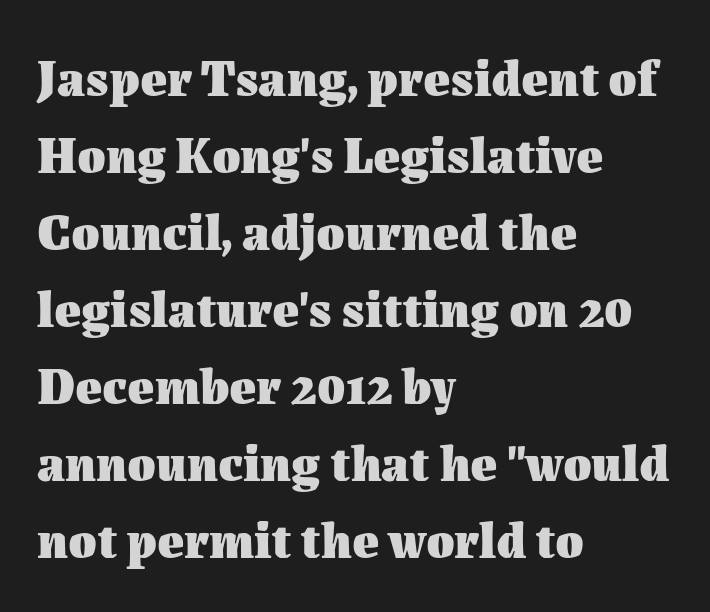
The image shows 51 px heavy type, upright; set left-aligned, normal line spacing (1.51x), normal letter spacing, not underlined; medium stroke contrast and a medium x-height.
